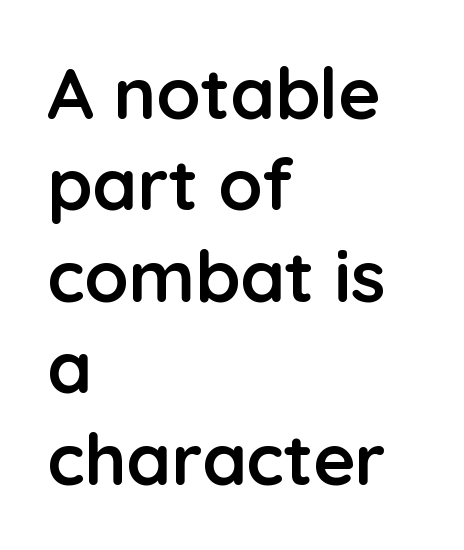
Q: Is the text bold? A: Yes.
Q: Is the text italic (slanted)? A: No, it is upright.
Q: Is the typeface a serif or a sans-serif typeface? A: Sans-serif.
Q: Is the text underlined? A: No.
Q: How is the paragraph aligned? A: Left-aligned.
Q: Is the spacing between letters normal or unusually wide? A: Normal.
Q: Is the spacing between lines tight, normal or loose? A: Normal.
Q: Width (condensed, normal, or wide)? A: Normal.
Q: Stroke contrast? A: Low.
Q: x-height? A: Medium.
Q: Monospaced? A: No.
